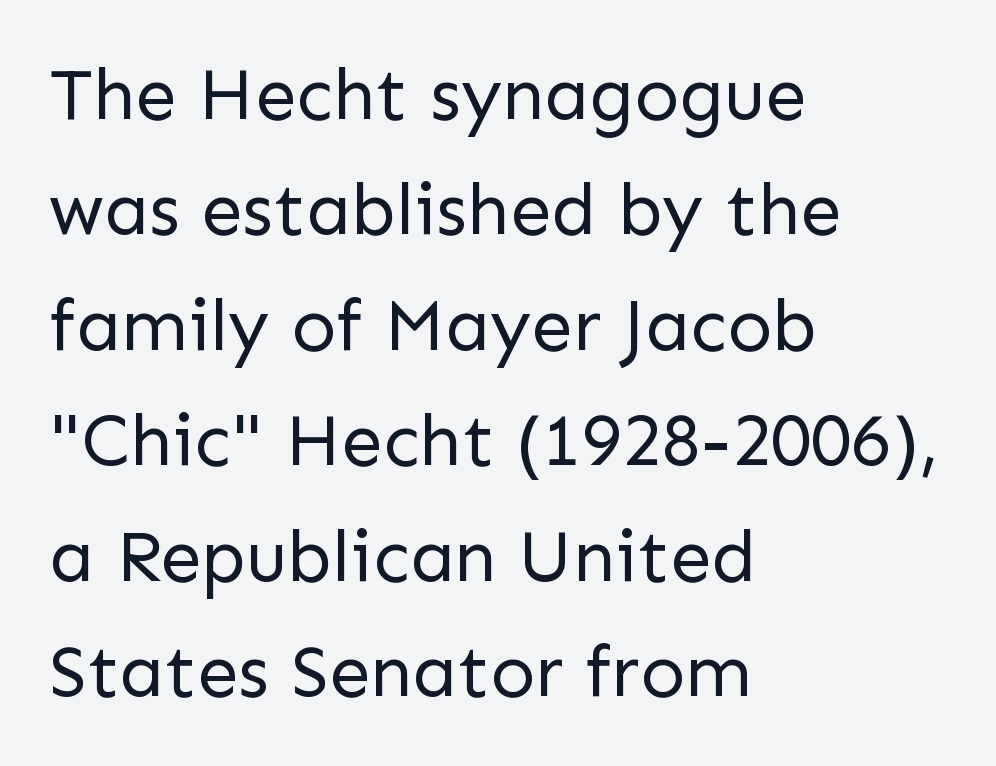
The image shows 74 px regular-weight sans-serif type, upright; set left-aligned, normal line spacing (1.56x), normal letter spacing, not underlined; low stroke contrast and a medium x-height.
